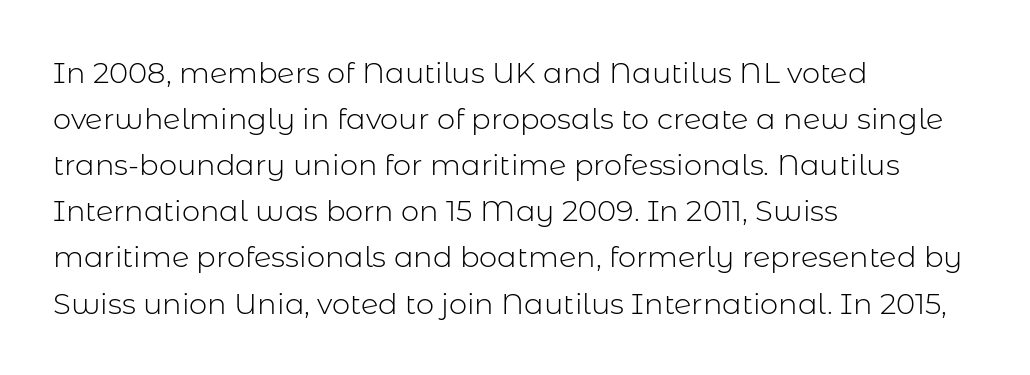
The image shows 29 px light sans-serif type, upright; set left-aligned, normal line spacing (1.59x), normal letter spacing, not underlined; low stroke contrast and a medium x-height.
